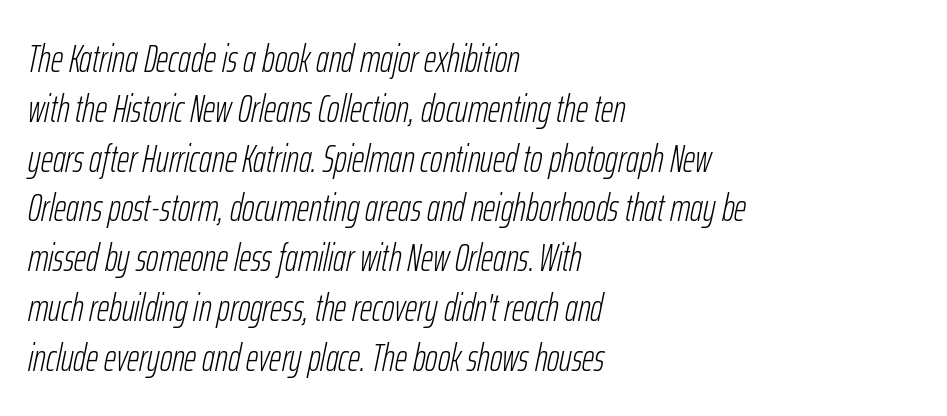
Q: Is the text bold? A: No.
Q: Is the text italic (slanted)? A: Yes, it leans right by about 12 degrees.
Q: Is the text underlined? A: No.
Q: How is the paragraph aligned? A: Left-aligned.
Q: Is the spacing between letters normal or unusually wide? A: Normal.
Q: Is the spacing between lines tight, normal or loose? A: Normal.
Q: Width (condensed, normal, or wide)? A: Condensed.
Q: Stroke contrast? A: Low.
Q: x-height? A: Medium.
Q: Monospaced? A: No.
